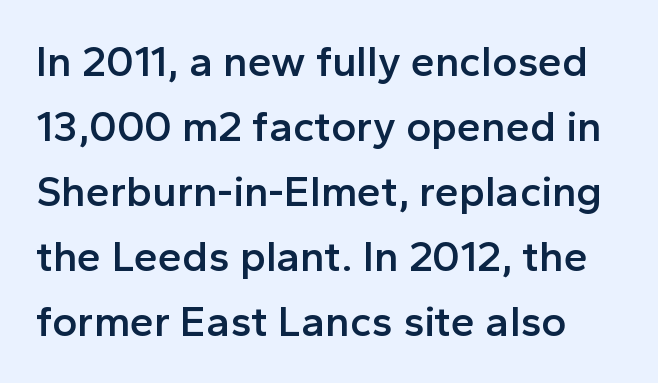
The gap between lines stays unmarked. Unlike italic type, these characters show no tilt at all. Check where the strokes stop: nothing finishes them off — pure sans. What's the leading like? Ordinary, nothing unusual.
